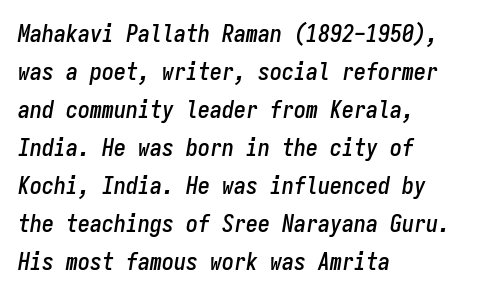
{"italic": "yes", "lean": "right", "slant_degrees": 9, "underline": "no", "align": "left", "line_spacing": "normal", "line_spacing_ratio": 1.58, "letter_spacing": "normal", "letter_spacing_em": 0.0, "glyph_px": 24}
